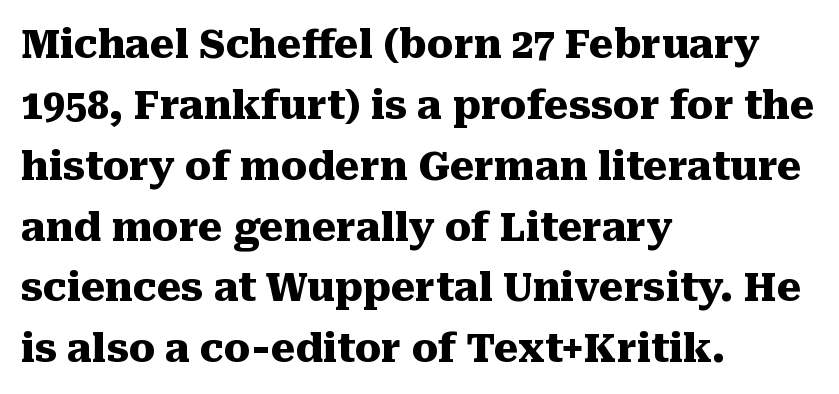
Q: Is the text bold? A: Yes.
Q: Is the text italic (slanted)? A: No, it is upright.
Q: Is the typeface a serif or a sans-serif typeface? A: Serif.
Q: Is the text underlined? A: No.
Q: How is the paragraph aligned? A: Left-aligned.
Q: Is the spacing between letters normal or unusually wide? A: Normal.
Q: Is the spacing between lines tight, normal or loose? A: Normal.
Q: Width (condensed, normal, or wide)? A: Normal.
Q: Stroke contrast? A: Medium.
Q: x-height? A: Medium.
Q: Monospaced? A: No.
